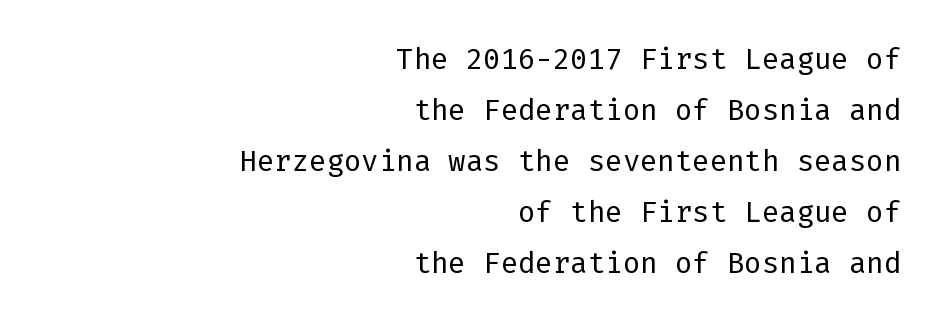
{"serif": "no", "italic": "no", "bold": "no", "weight": "regular", "width": "normal", "stroke_contrast": "low", "x_height": "medium", "underline": "no", "align": "right", "line_spacing_ratio": 1.76, "letter_spacing": "normal", "letter_spacing_em": 0.0, "glyph_px": 29}
